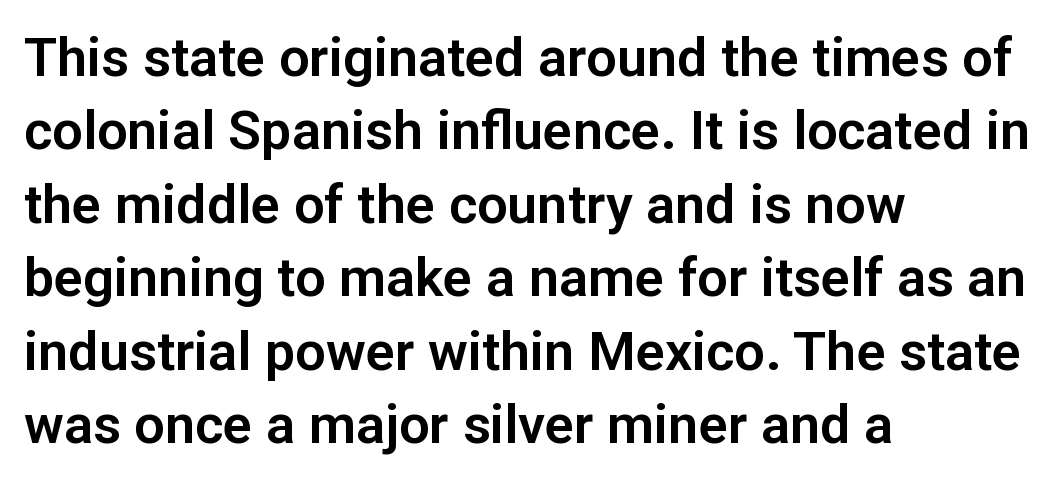
The image shows 54 px sans-serif type, upright; set left-aligned, normal line spacing (1.36x), normal letter spacing, not underlined; low stroke contrast and a medium x-height.
